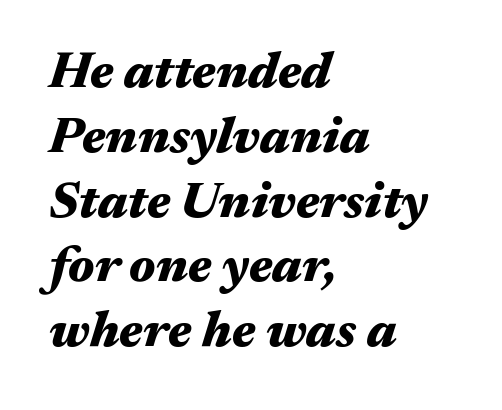
Type without underlining. The tracking reads as untouched default to a designer's eye. The paragraph shown leans on its left margin. The vertical gap from one line to the next is medium. Notice how the stems are inclined rather than vertical — that's the hallmark of italics.
